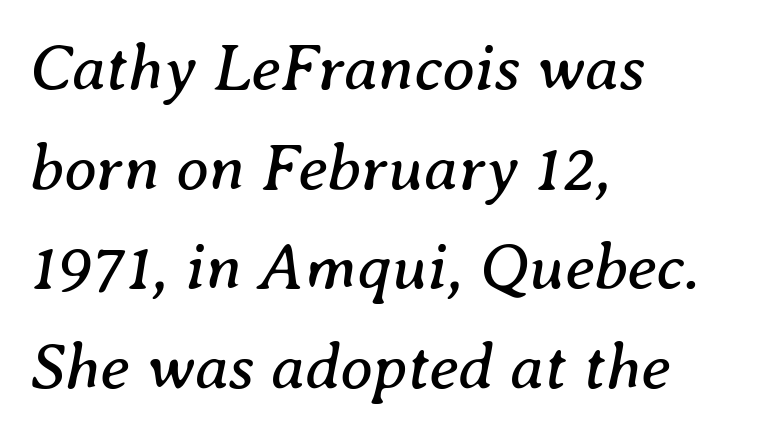
The image shows 66 px regular-weight serif type, italic (leaning right); set left-aligned, normal line spacing (1.51x), normal letter spacing, not underlined; medium stroke contrast and a medium x-height.
